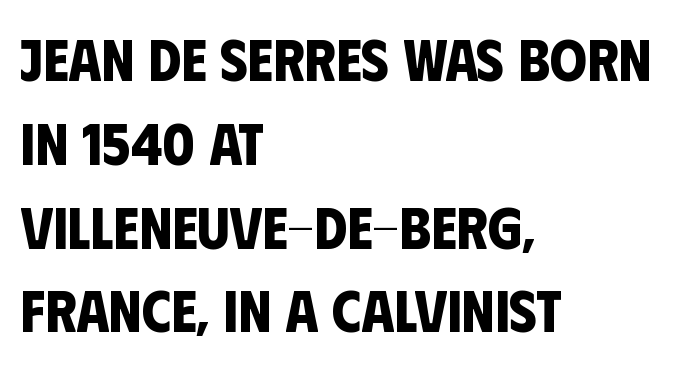
Q: Is the text bold? A: Yes.
Q: Is the typeface a serif or a sans-serif typeface? A: Sans-serif.
Q: Is the text underlined? A: No.
Q: How is the paragraph aligned? A: Left-aligned.
Q: Is the spacing between letters normal or unusually wide? A: Normal.
Q: Is the spacing between lines tight, normal or loose? A: Normal.
Q: Width (condensed, normal, or wide)? A: Condensed.
Q: Stroke contrast? A: Low.
Q: x-height? A: Large.
Q: Monospaced? A: No.
